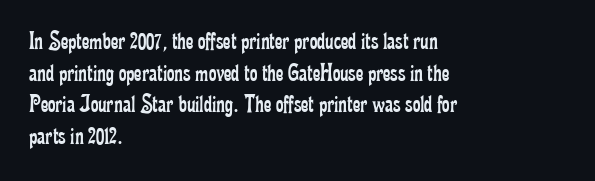
Nope, not italic — everything's standing straight. The font is comparable to plain body text, perhaps lighter. Inter-character spacing is left at the font's built-in metrics. The zone under the glyphs is completely vacant. These lines are set flush left with a ragged right edge.
